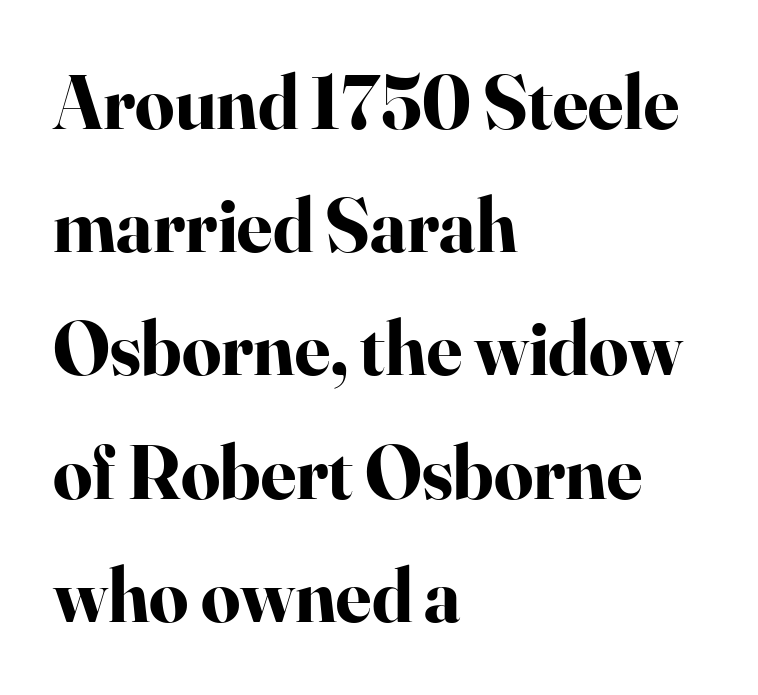
Casual observation: everything's shoved over to the left. When letters stand straight like this, we call the style roman or upright. Its strokes are broad and dark, the hallmark of bold type. Is this a fixed-width face? No — the glyphs have proportional, varying widths. Students, note that the glyphs here touch the page at normal intervals. Letterform terminals end in serifs throughout the passage.
